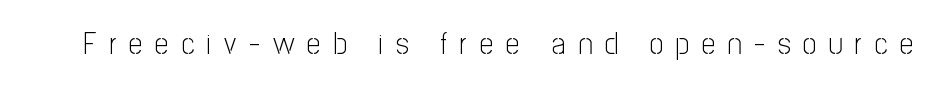
No feet cap the strokes, marking this as sans-serif type. Is this a fixed-width face? No — the glyphs have proportional, varying widths. Honestly, there is no underline to notice here at all. Tracking value appears strongly positive — letters spread wide.
